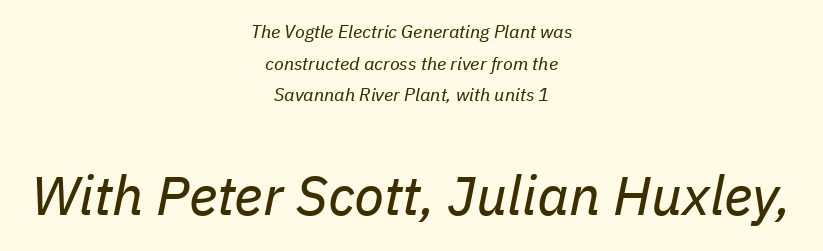
{"italic": "yes", "lean": "right", "slant_degrees": 11, "bold": "no", "weight": "regular", "width": "normal", "stroke_contrast": "low", "x_height": "medium", "monospaced": "no", "underline": "no", "align": "center", "line_spacing_ratio": 1.76, "letter_spacing": "normal", "letter_spacing_em": 0.0, "larger_block": "second", "size_ratio": 3.06, "glyph_px": 55}
